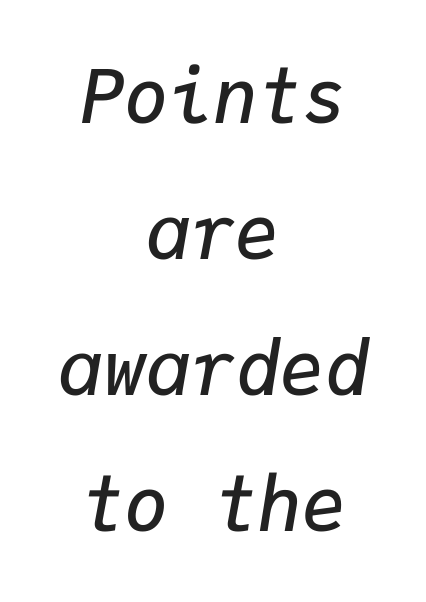
The type is set solid horizontally, with unmodified tracking. The lines in this sample share a center point and differ in where they start and stop. As a designer I'd log this as weight 600, semibold. Anything drawn beneath the words? Only blank space.
